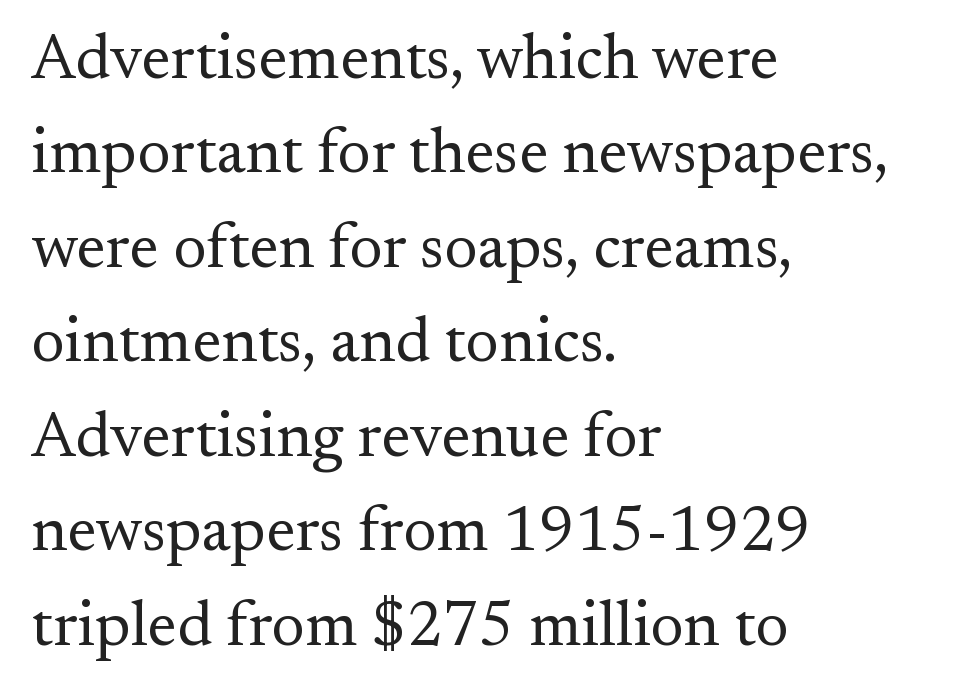
Leading matches the norm, producing a regular column. Descender tails drop into unmarked territory. The font's upright variant was chosen for this text. Old-style or modern, the face here clearly has serifs. Is the type heavy? It reads as light-to-regular instead. The passage shown is typed in a proportional face where columns would drift.
